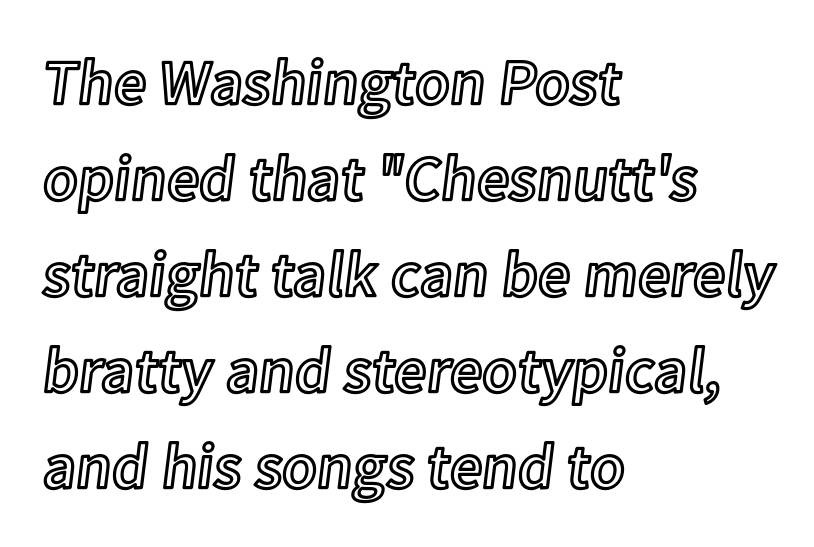
The image shows 64 px text type; set left-aligned, normal line spacing (1.5x), normal letter spacing, not underlined; a medium x-height.
